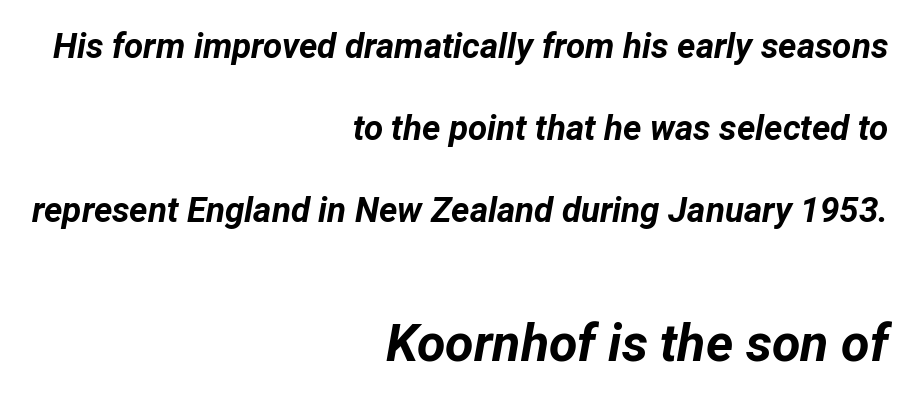
{"italic": "yes", "lean": "right", "slant_degrees": 12, "bold": "yes", "weight": "bold", "width": "normal", "stroke_contrast": "low", "x_height": "medium", "monospaced": "no", "underline": "no", "align": "right", "line_spacing": "loose", "line_spacing_ratio": 2.34, "letter_spacing": "normal", "letter_spacing_em": 0.0, "larger_block": "second", "size_ratio": 1.49, "glyph_px": 52}
